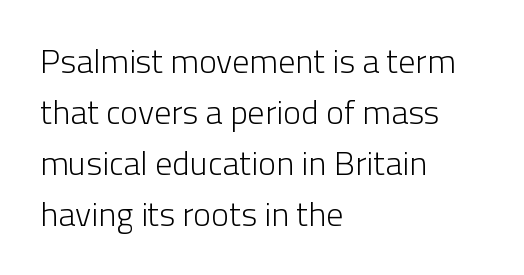
The image shows 34 px light sans-serif type, upright; set left-aligned, normal line spacing (1.5x), normal letter spacing, not underlined; low stroke contrast and a medium x-height.
